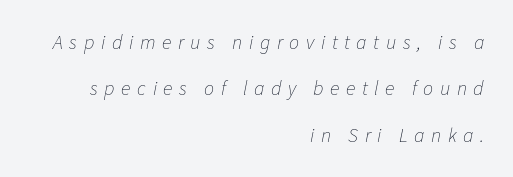
The image shows 20 px text type, italic (leaning right); set right-aligned, loose line spacing (2.32x), unusually wide letter spacing (+0.33 em), not underlined.
